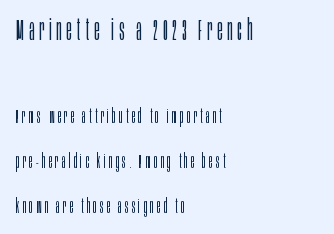
Look at the bottom of the vertical strokes: they stop flat, with no serifs. Varying glyph widths throughout — classic text-font behaviour. Is there much room between lines? Yes — plenty of vertical air separates them. Posture: vertical. Nothing heavy about these letters — not bold at all.
